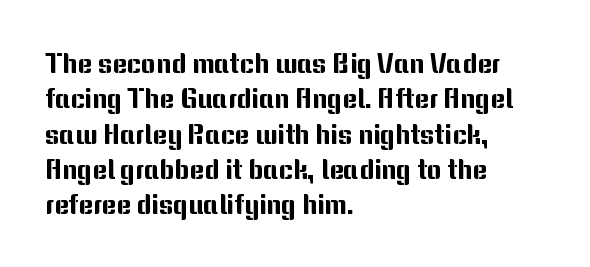
Typeset ragged right — the left edge is the straight one. Inter-character spacing is left at the font's built-in metrics. This sample keeps an unexceptional amount of space between lines. Vertical strokes here are truly vertical.
